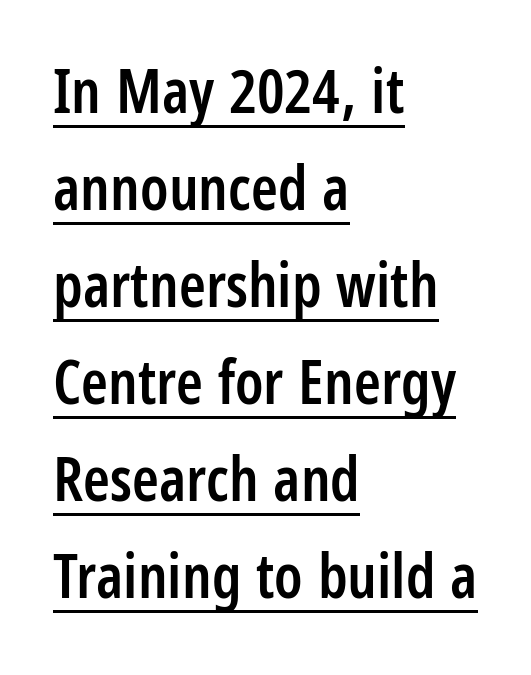
The image shows 61 px semibold, condensed sans-serif type, upright; set left-aligned, normal line spacing (1.59x), normal letter spacing, underlined; low stroke contrast and a large x-height.
